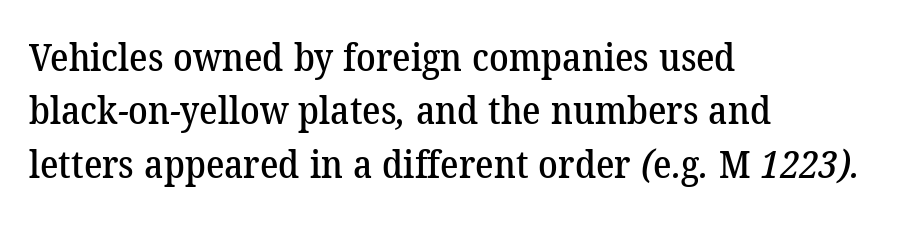
{"serif": "yes", "width": "normal", "stroke_contrast": "low", "x_height": "medium", "monospaced": "no", "underline": "no", "align": "left", "line_spacing": "normal", "line_spacing_ratio": 1.37, "letter_spacing": "normal", "letter_spacing_em": 0.0, "glyph_px": 39}
